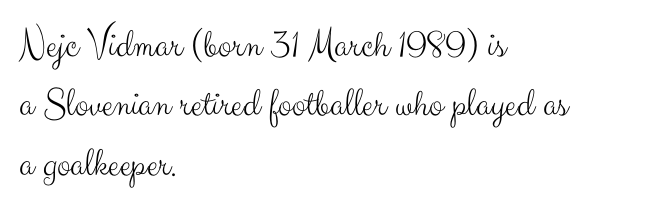
Q: Is the text bold? A: No.
Q: Is the text italic (slanted)? A: Yes.
Q: Is the typeface a serif or a sans-serif typeface? A: Sans-serif.
Q: Is the text underlined? A: No.
Q: How is the paragraph aligned? A: Left-aligned.
Q: Is the spacing between letters normal or unusually wide? A: Normal.
Q: Is the spacing between lines tight, normal or loose? A: Normal.
Q: Width (condensed, normal, or wide)? A: Normal.
Q: Stroke contrast? A: Medium.
Q: x-height? A: Small.
Q: Monospaced? A: No.
